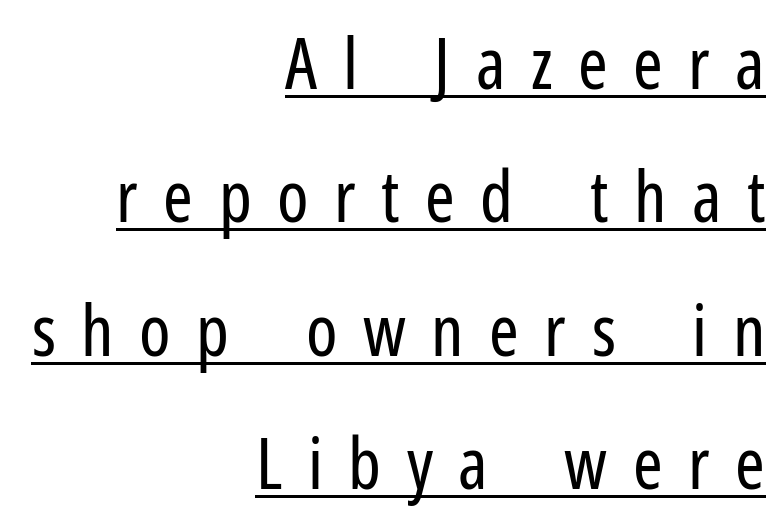
Notice how a bar underscores the lettering throughout. No feet cap the strokes, marking this as sans-serif type. The strokes carry an ordinary text weight at most. The gaps between neighbouring characters are conspicuously large. Is this a fixed-width face? No — the glyphs have proportional, varying widths. The rag falls on the left side of this text block.
